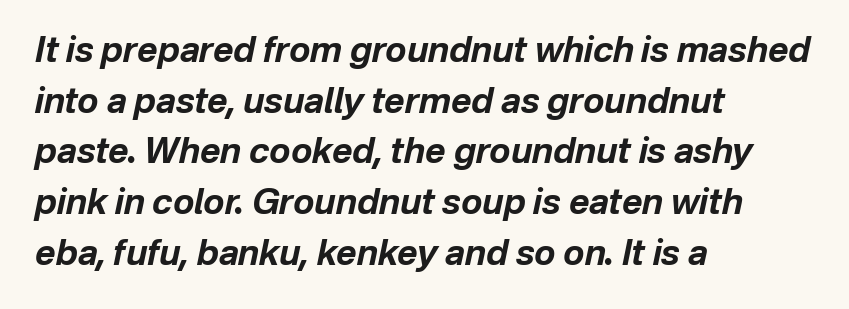
Each row of text sits above clean, open space. These lines are rendered in a variable-pitch font. Plenty of ink on the page — the face is bold. Summary of vertical rhythm: regular, with standard interline spacing.
